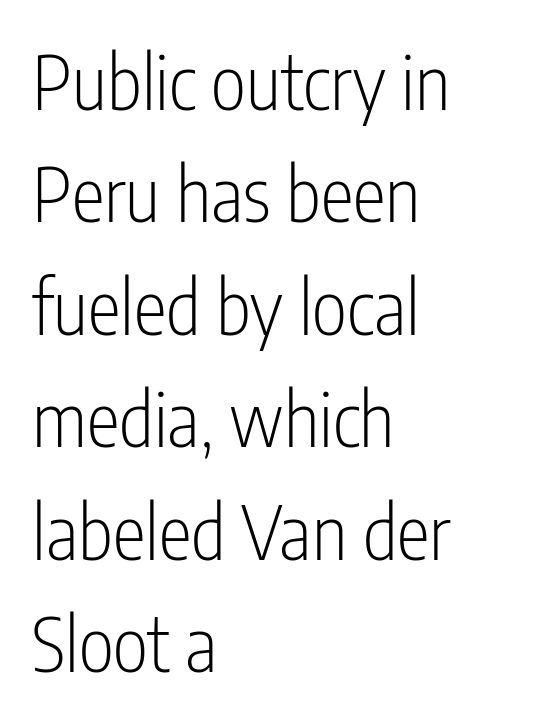
You could not count columns in this text — the font is proportionally spaced. This sample uses a sans-serif face. Regular leading. The space beneath each line is pristine and unruled. Compared with typical body copy, the letter spacing here is the same.
